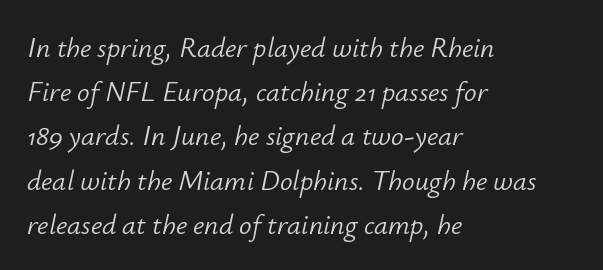
Q: Is the text bold? A: No.
Q: Is the text italic (slanted)? A: Yes, it leans right by about 12 degrees.
Q: Is the text underlined? A: No.
Q: How is the paragraph aligned? A: Left-aligned.
Q: Is the spacing between letters normal or unusually wide? A: Normal.
Q: Is the spacing between lines tight, normal or loose? A: Normal.
Q: Width (condensed, normal, or wide)? A: Normal.
Q: Stroke contrast? A: Low.
Q: x-height? A: Small.
Q: Monospaced? A: No.
